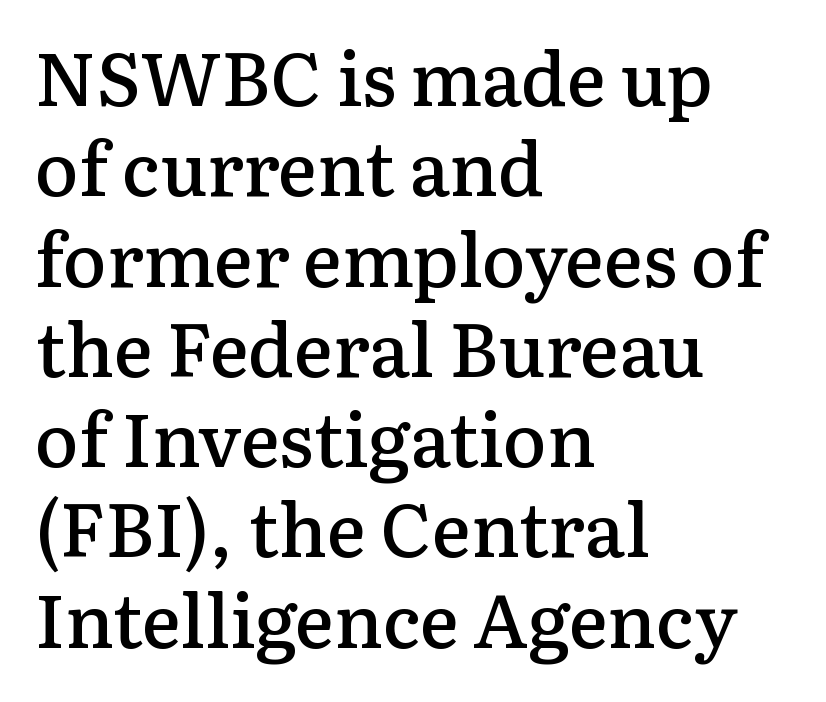
{"serif": "yes", "italic": "no", "bold": "semi", "weight": "semibold", "width": "normal", "stroke_contrast": "low", "x_height": "medium", "monospaced": "no", "underline": "no", "align": "left", "line_spacing_ratio": 1.22, "letter_spacing": "normal", "letter_spacing_em": 0.0, "glyph_px": 74}
